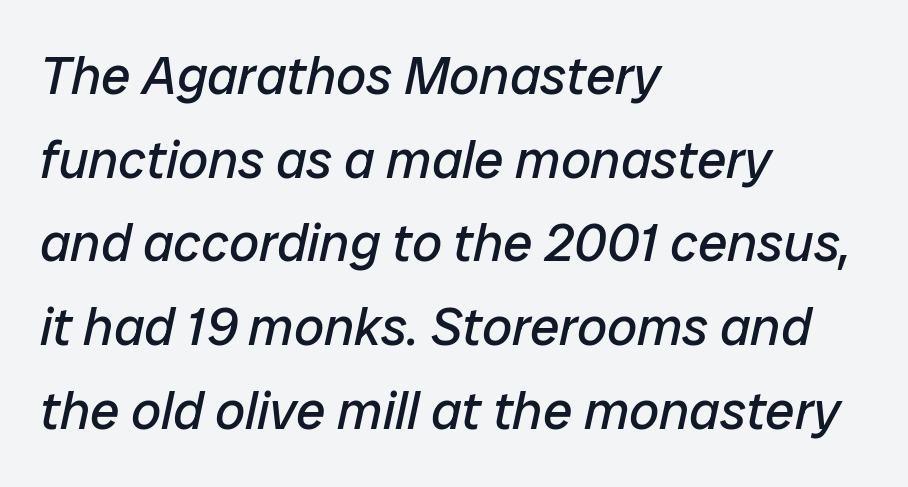
Q: Is the text bold? A: No.
Q: Is the text italic (slanted)? A: Yes, it leans right by about 12 degrees.
Q: Is the text underlined? A: No.
Q: How is the paragraph aligned? A: Left-aligned.
Q: Is the spacing between letters normal or unusually wide? A: Normal.
Q: Is the spacing between lines tight, normal or loose? A: Normal.
Q: Width (condensed, normal, or wide)? A: Normal.
Q: Stroke contrast? A: Low.
Q: x-height? A: Medium.
Q: Monospaced? A: No.
